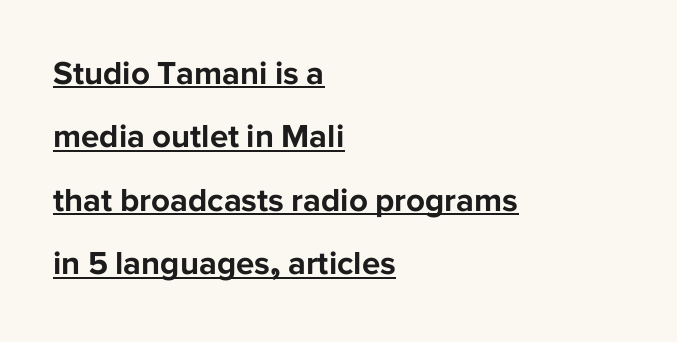
Q: Is the text bold? A: Yes.
Q: Is the text italic (slanted)? A: No, it is upright.
Q: Is the typeface a serif or a sans-serif typeface? A: Sans-serif.
Q: Is the text underlined? A: Yes.
Q: How is the paragraph aligned? A: Left-aligned.
Q: Is the spacing between letters normal or unusually wide? A: Normal.
Q: Is the spacing between lines tight, normal or loose? A: Loose.
Q: Width (condensed, normal, or wide)? A: Normal.
Q: Stroke contrast? A: Low.
Q: x-height? A: Medium.
Q: Monospaced? A: No.
